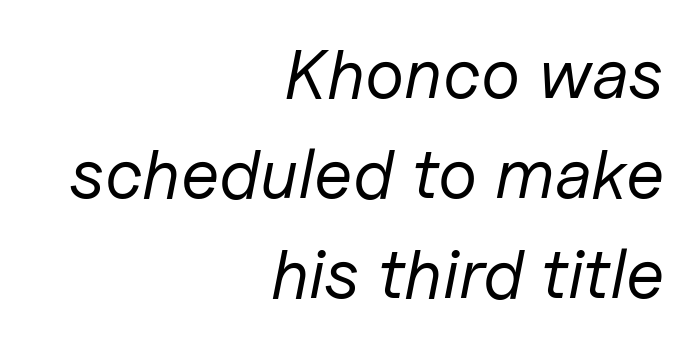
The image shows 70 px regular-weight type, italic (leaning right); set right-aligned, normal line spacing (1.43x), normal letter spacing, not underlined; low stroke contrast and a medium x-height.
